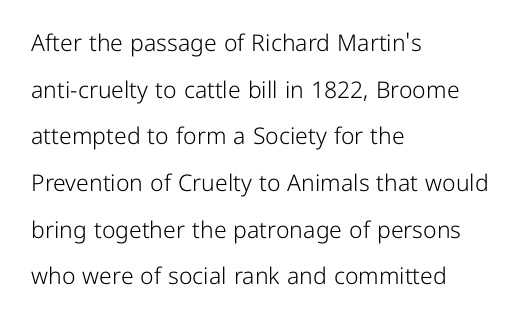
Words float on clear page, feet unadorned. Rendered with straight, roman letterforms. Left-aligned paragraph, ragged on the right. The strokes are not fattened; the text isn't bold. Students, note that the glyphs here touch the page at normal intervals.
